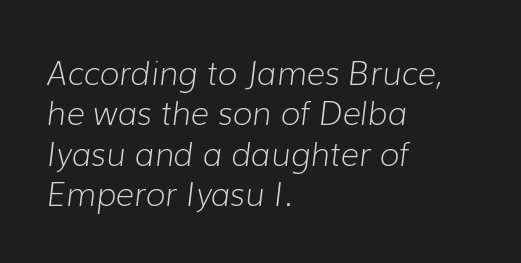
{"italic": "yes", "lean": "right", "slant_degrees": 7, "bold": "no", "weight": "light", "width": "normal", "stroke_contrast": "low", "x_height": "medium", "monospaced": "no", "underline": "no", "align": "left", "line_spacing": "normal", "line_spacing_ratio": 1.26, "letter_spacing": "normal", "letter_spacing_em": 0.0, "glyph_px": 32}
